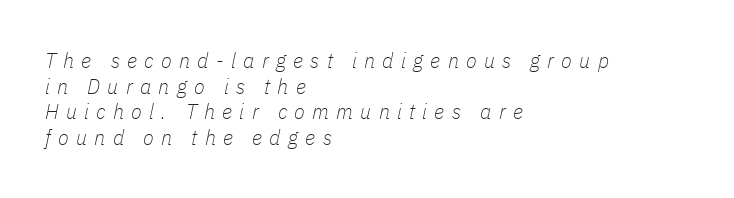
Q: Is the text bold? A: No.
Q: Is the text italic (slanted)? A: Yes, it leans right by about 11 degrees.
Q: Is the text underlined? A: No.
Q: How is the paragraph aligned? A: Left-aligned.
Q: Is the spacing between letters normal or unusually wide? A: Unusually wide.
